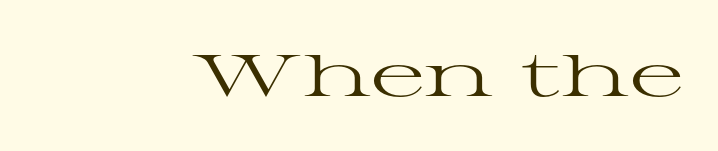
The image shows 59 px regular-weight, wide serif type, upright; set normal letter spacing, not underlined; high stroke contrast and a medium x-height.
